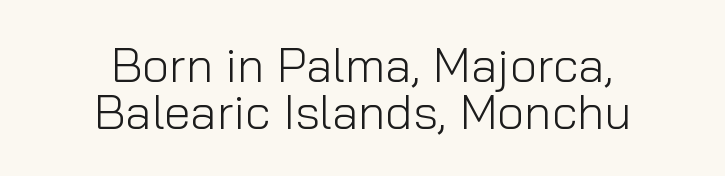
Q: Is the text bold? A: No.
Q: Is the text italic (slanted)? A: No, it is upright.
Q: Is the typeface a serif or a sans-serif typeface? A: Sans-serif.
Q: Is the text underlined? A: No.
Q: How is the paragraph aligned? A: Centered.
Q: Is the spacing between letters normal or unusually wide? A: Normal.
Q: Is the spacing between lines tight, normal or loose? A: Tight.
Q: Width (condensed, normal, or wide)? A: Normal.
Q: Stroke contrast? A: Low.
Q: x-height? A: Medium.
Q: Monospaced? A: No.
